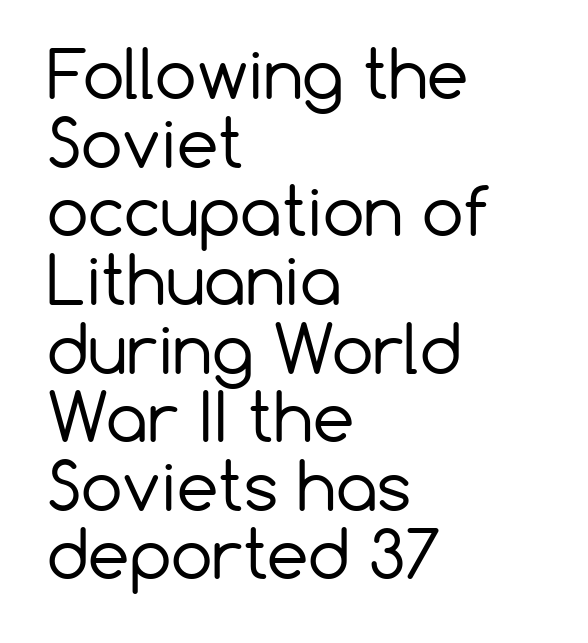
Q: Is the text bold? A: No.
Q: Is the text italic (slanted)? A: No, it is upright.
Q: Is the typeface a serif or a sans-serif typeface? A: Sans-serif.
Q: Is the text underlined? A: No.
Q: How is the paragraph aligned? A: Left-aligned.
Q: Is the spacing between letters normal or unusually wide? A: Normal.
Q: Is the spacing between lines tight, normal or loose? A: Tight.
Q: Width (condensed, normal, or wide)? A: Normal.
Q: Stroke contrast? A: Low.
Q: x-height? A: Medium.
Q: Monospaced? A: No.
